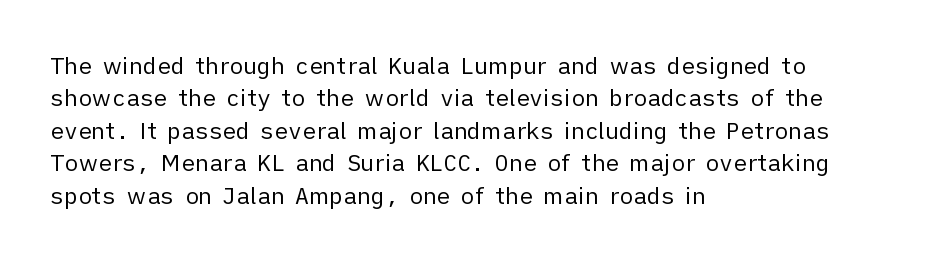
The tracking reads as untouched default to a designer's eye. Layout note: lines flush left. Students, observe: this is what conventionally led text looks like. Underline: absent.
